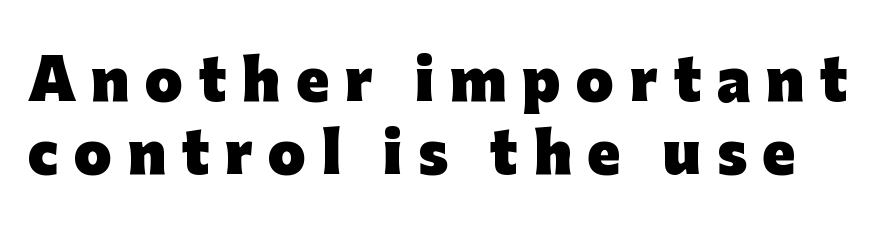
{"serif": "no", "italic": "no", "bold": "yes", "weight": "heavy", "width": "normal", "stroke_contrast": "low", "x_height": "medium", "monospaced": "no", "underline": "no", "line_spacing": "normal", "line_spacing_ratio": 1.32, "letter_spacing": "wide", "letter_spacing_em": 0.28, "glyph_px": 55}
